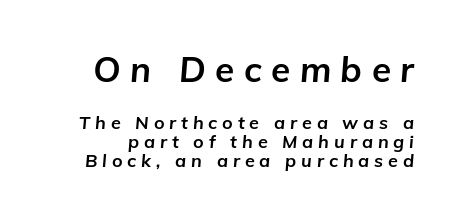
The image shows 35 px bold type, italic (leaning right); set tight line spacing (1.04x), unusually wide letter spacing (+0.27 em), not underlined; the first (top) block is 1.94x larger; low stroke contrast and a medium x-height.
